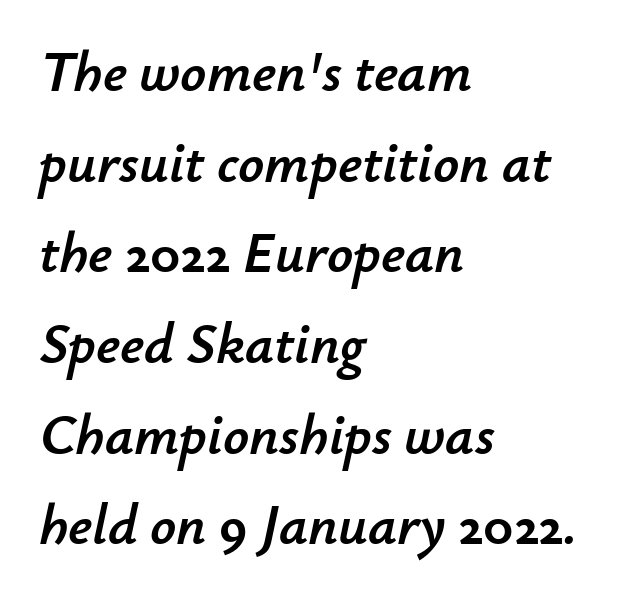
{"italic": "yes", "lean": "right", "slant_degrees": 12, "width": "normal", "stroke_contrast": "low", "x_height": "small", "monospaced": "no", "underline": "no", "align": "left", "line_spacing": "normal", "line_spacing_ratio": 1.59, "letter_spacing": "normal", "letter_spacing_em": 0.0, "glyph_px": 57}
